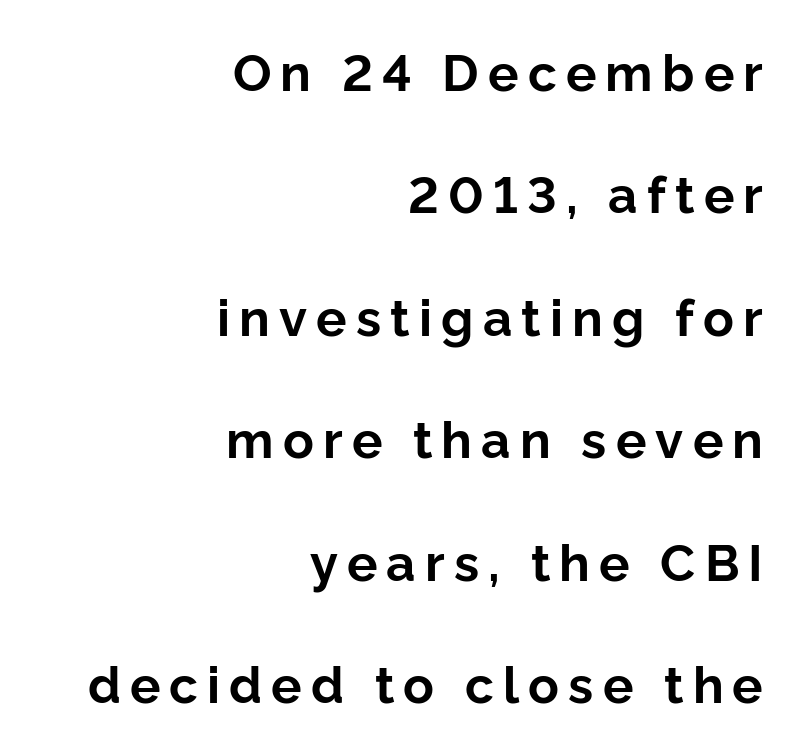
These lines were composed using upright roman letters. Bold? Absolutely — the strokes are thick and heavy. Successive baselines arrive slowly, with a big drop between each. Just letters on the line, the space beneath them empty. Think of a printed novel: that variable character pitch is what you see here. This is sans-serif lettering, the kind often seen on screens and signage.
